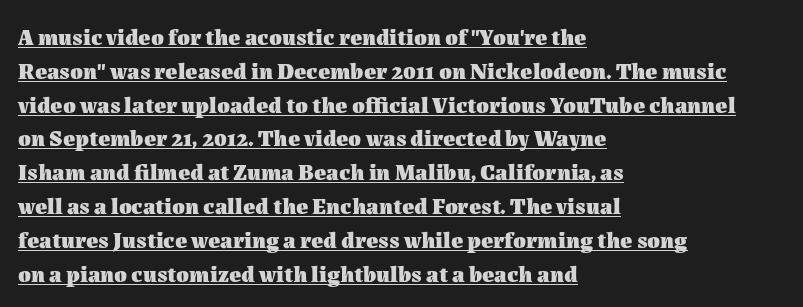
Q: Is the text bold? A: Yes.
Q: Is the text italic (slanted)? A: No, it is upright.
Q: Is the text underlined? A: Yes.
Q: How is the paragraph aligned? A: Left-aligned.
Q: Is the spacing between letters normal or unusually wide? A: Normal.
Q: Is the spacing between lines tight, normal or loose? A: Normal.
